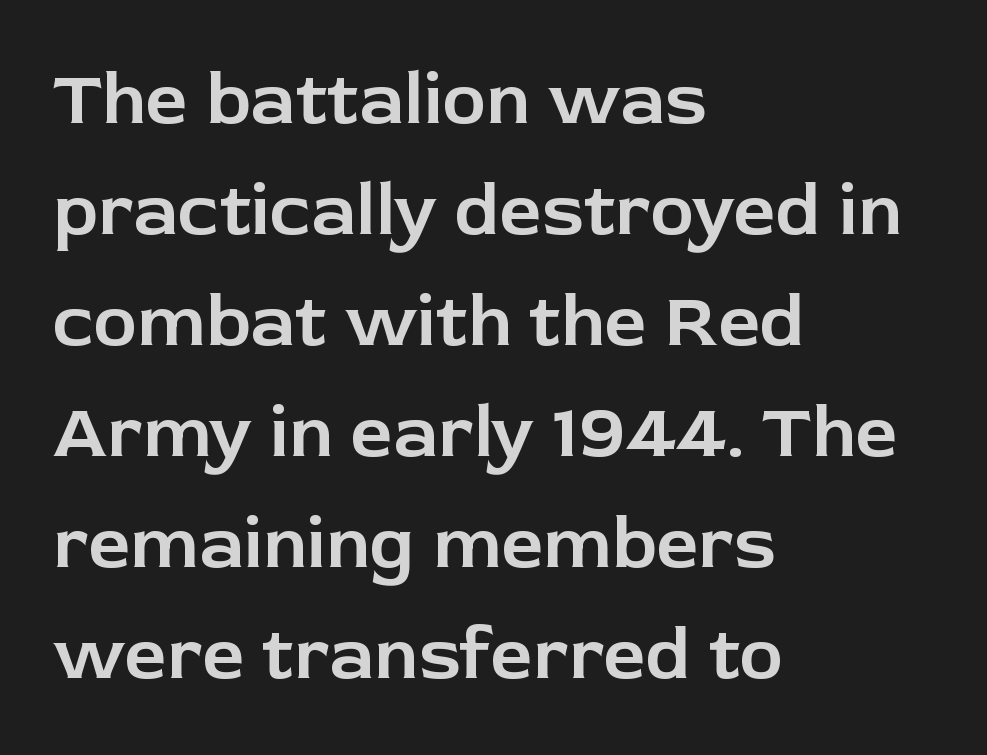
The image shows 74 px sans-serif type, upright; set left-aligned, normal line spacing (1.5x), normal letter spacing, not underlined; low stroke contrast and a medium x-height.
